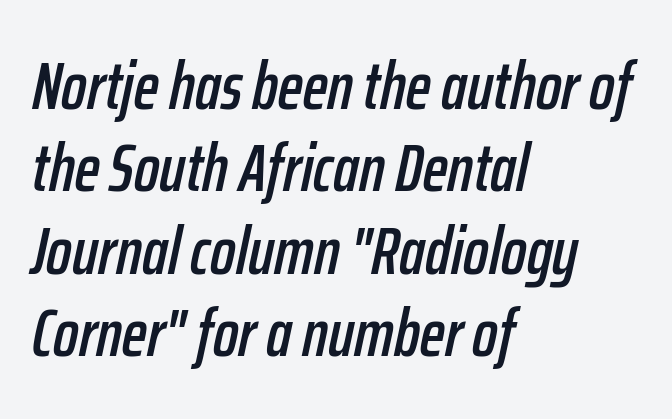
{"italic": "yes", "lean": "right", "slant_degrees": 12, "width": "condensed", "stroke_contrast": "low", "x_height": "medium", "monospaced": "no", "underline": "no", "align": "left", "line_spacing_ratio": 1.23, "letter_spacing": "normal", "letter_spacing_em": 0.0, "glyph_px": 67}
